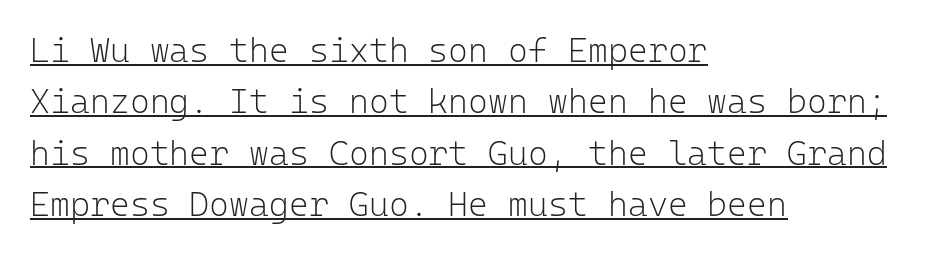
Q: Is the text bold? A: No.
Q: Is the text italic (slanted)? A: No, it is upright.
Q: Is the typeface a serif or a sans-serif typeface? A: Sans-serif.
Q: Is the text underlined? A: Yes.
Q: How is the paragraph aligned? A: Left-aligned.
Q: Is the spacing between letters normal or unusually wide? A: Normal.
Q: Is the spacing between lines tight, normal or loose? A: Normal.
Q: Width (condensed, normal, or wide)? A: Normal.
Q: Stroke contrast? A: Low.
Q: x-height? A: Medium.
Q: Monospaced? A: Yes.
